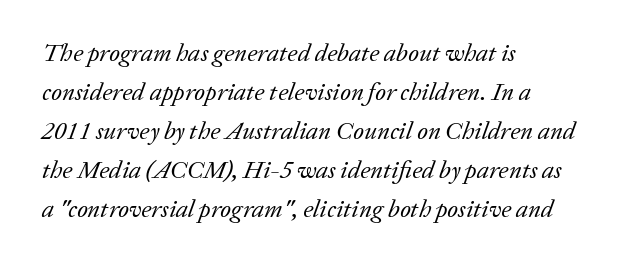
Q: Is the text bold? A: No.
Q: Is the text italic (slanted)? A: Yes, it leans right by about 20 degrees.
Q: Is the text underlined? A: No.
Q: How is the paragraph aligned? A: Left-aligned.
Q: Is the spacing between letters normal or unusually wide? A: Normal.
Q: Is the spacing between lines tight, normal or loose? A: Normal.
